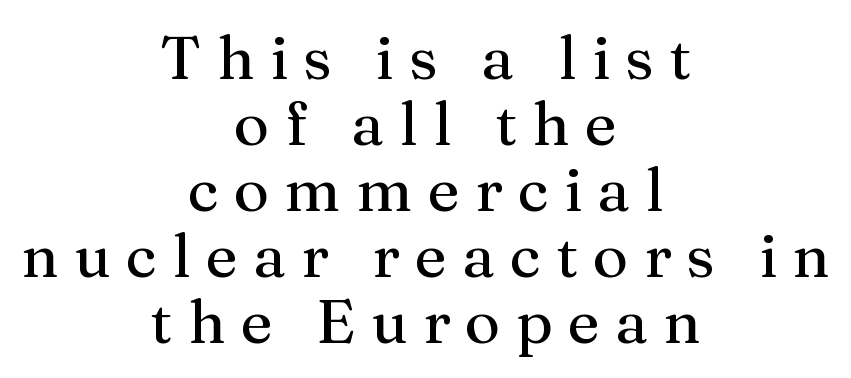
{"serif": "yes", "italic": "no", "width": "normal", "stroke_contrast": "medium", "x_height": "medium", "monospaced": "no", "underline": "no", "align": "center", "line_spacing": "tight", "line_spacing_ratio": 1.08, "letter_spacing": "wide", "letter_spacing_em": 0.25, "glyph_px": 61}
